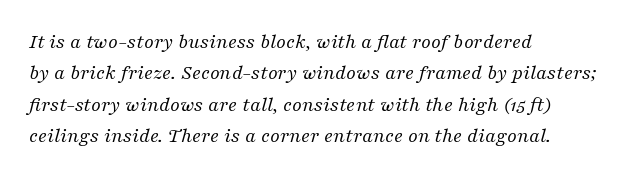
{"italic": "yes", "lean": "right", "slant_degrees": 16, "bold": "no", "underline": "no", "align": "left", "line_spacing": "normal", "line_spacing_ratio": 1.5, "letter_spacing": "normal", "letter_spacing_em": 0.0, "glyph_px": 21}
